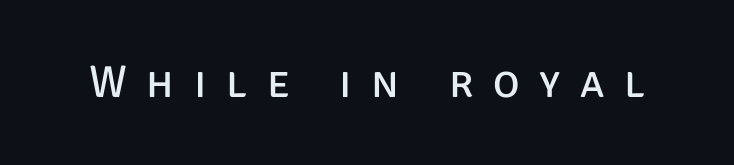
Q: Is the text bold? A: No.
Q: Is the text italic (slanted)? A: No, it is upright.
Q: Is the typeface a serif or a sans-serif typeface? A: Sans-serif.
Q: Is the text underlined? A: No.
Q: Is the spacing between letters normal or unusually wide? A: Unusually wide.
Q: Width (condensed, normal, or wide)? A: Normal.
Q: Stroke contrast? A: Low.
Q: x-height? A: Large.
Q: Monospaced? A: No.
